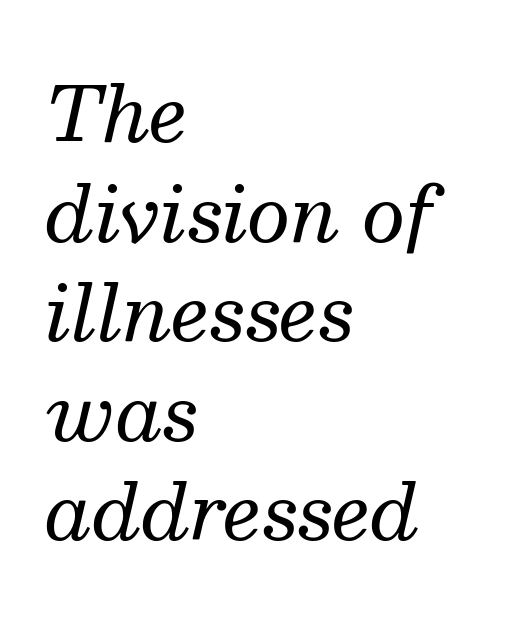
The image shows 76 px regular-weight serif type, italic (leaning right); set left-aligned, normal line spacing (1.31x), normal letter spacing, not underlined; medium stroke contrast and a medium x-height.
